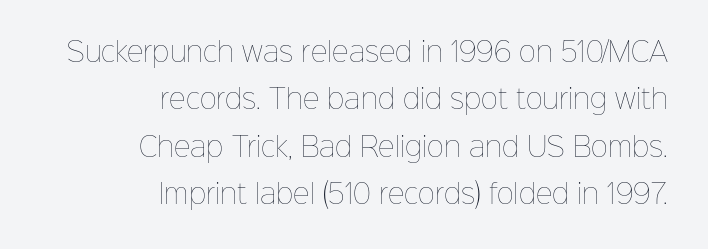
The image shows 26 px text type, upright; set right-aligned, line spacing 1.82x, normal letter spacing, not underlined.
